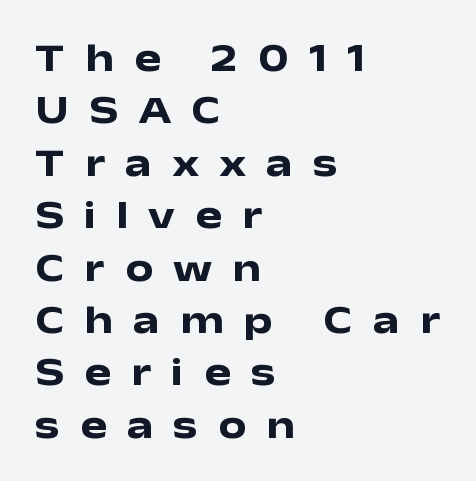
Whoever set this chose a conventional vertical rhythm. Check the space under the baseline: it is left empty. Each letter keeps its own natural width here, so spacing adapts to shape. The paragraph shown leans on its left margin.
